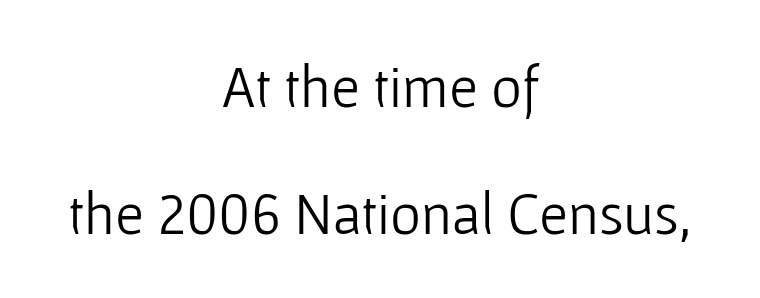
{"serif": "no", "italic": "no", "bold": "no", "weight": "light", "width": "normal", "stroke_contrast": "low", "x_height": "medium", "monospaced": "no", "underline": "no", "align": "center", "line_spacing": "loose", "line_spacing_ratio": 2.15, "letter_spacing": "normal", "letter_spacing_em": 0.0, "glyph_px": 59}
